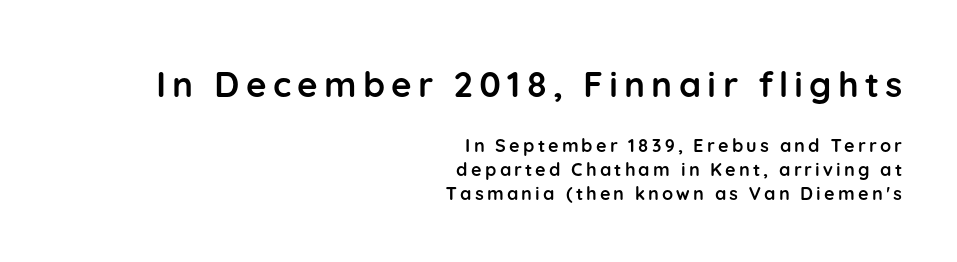
The image shows 35 px semibold sans-serif type, upright; set right-aligned, normal line spacing (1.34x), not underlined; the first (top) block is 1.94x larger; low stroke contrast and a medium x-height.
